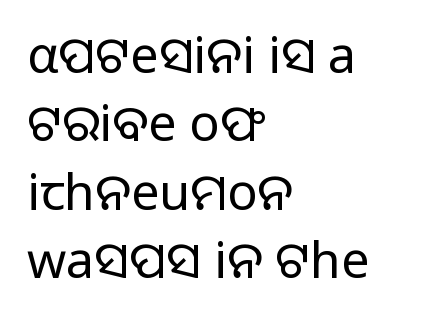
The image shows 50 px light sans-serif type, upright; set left-aligned, normal line spacing (1.37x), normal letter spacing, not underlined; low stroke contrast and a medium x-height.
